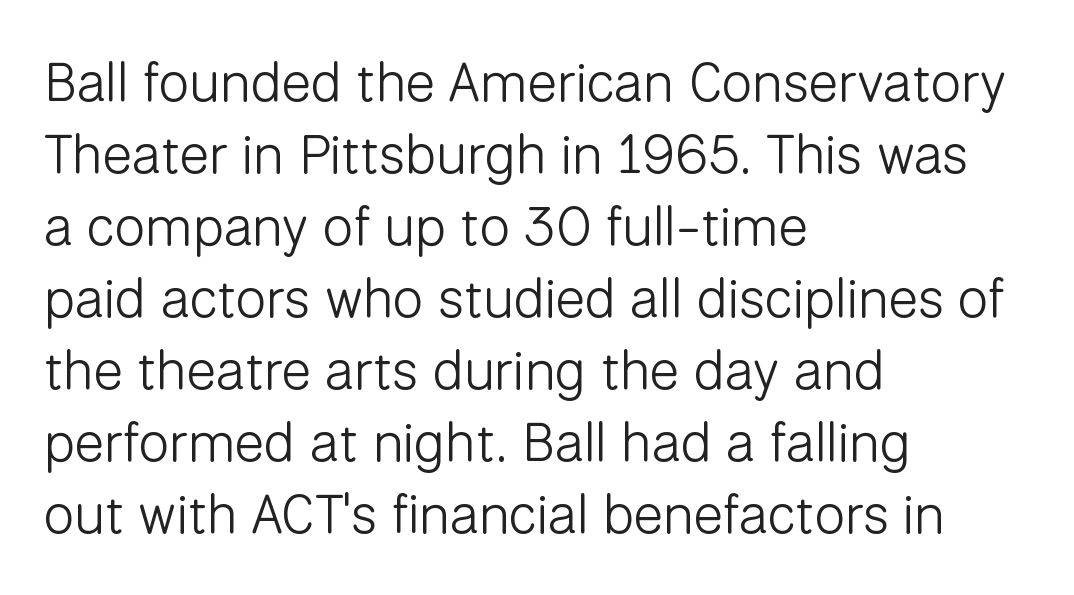
Nope, not italic — everything's standing straight. No word sits above an underline. Each letter keeps its own natural width here, so spacing adapts to shape. Line beginnings align vertically; line endings do not.
